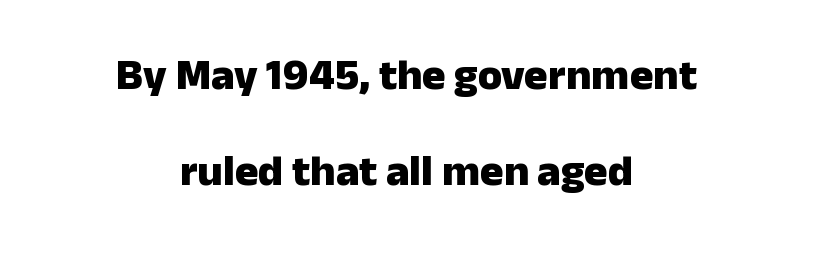
Q: Is the text bold? A: Yes.
Q: Is the text italic (slanted)? A: No, it is upright.
Q: Is the typeface a serif or a sans-serif typeface? A: Sans-serif.
Q: Is the text underlined? A: No.
Q: How is the paragraph aligned? A: Centered.
Q: Is the spacing between letters normal or unusually wide? A: Normal.
Q: Is the spacing between lines tight, normal or loose? A: Loose.
Q: Width (condensed, normal, or wide)? A: Normal.
Q: Stroke contrast? A: Low.
Q: x-height? A: Medium.
Q: Monospaced? A: No.
